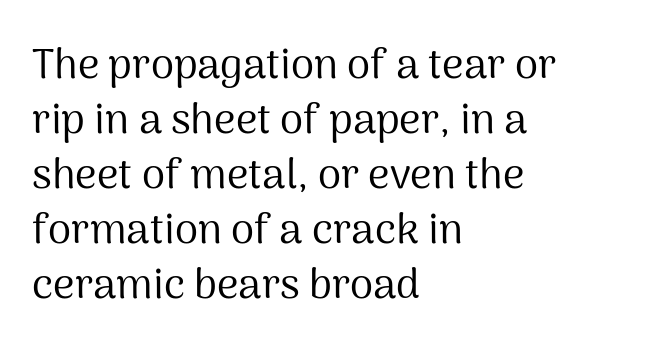
The image shows 42 px regular-weight sans-serif type, upright; set left-aligned, normal line spacing (1.31x), normal letter spacing, not underlined; medium stroke contrast and a medium x-height.
